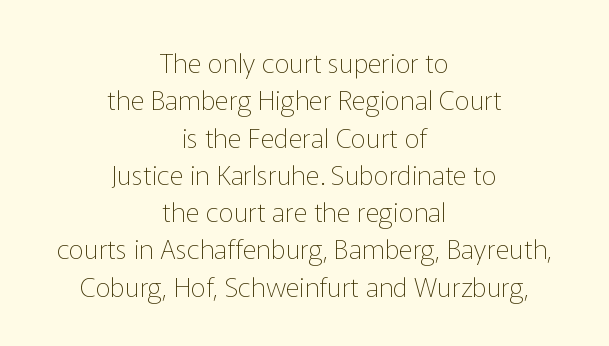
What stands out about the letter spacing? Nothing — it is the standard amount. The cut favours lightness, reaching ordinary text weight at its darkest. Underlining? Definitely not there. Style check: upright. The paragraph has two soft edges and a firm central axis.
